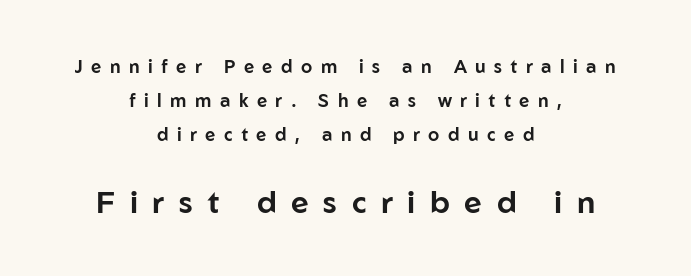
Q: Is the text italic (slanted)? A: No, it is upright.
Q: Is the typeface a serif or a sans-serif typeface? A: Sans-serif.
Q: Is the text underlined? A: No.
Q: How is the paragraph aligned? A: Centered.
Q: Is the spacing between letters normal or unusually wide? A: Unusually wide.
Q: Is the spacing between lines tight, normal or loose? A: Loose.
Q: Which block of text is set in a larger size, the first (top) or the second (bottom)? A: The second (bottom) one.
Q: Width (condensed, normal, or wide)? A: Normal.
Q: Stroke contrast? A: Low.
Q: x-height? A: Medium.
Q: Monospaced? A: No.
